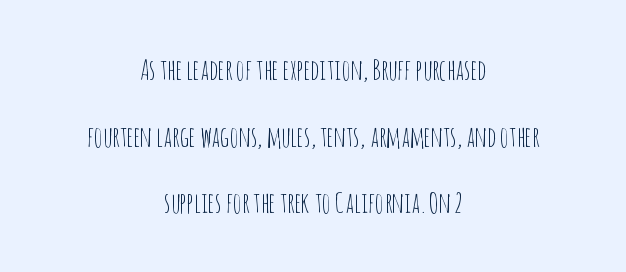
The image shows 28 px thin, condensed sans-serif type, upright; set centered, loose line spacing (2.38x), normal letter spacing, not underlined; low stroke contrast and a large x-height.
